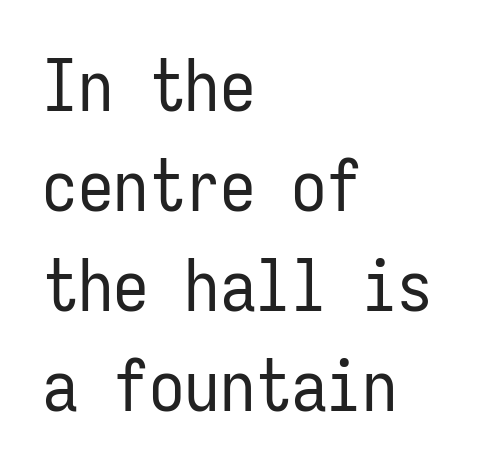
The characters display no serif detailing; their extremities are plain. Between one letter and the next there's only the usual sliver of space. The axis of the letterforms is exactly vertical. The letters march in equal steps, a hallmark of fixed-pitch type. Every row of glyphs begins at an identical x-position on the left.
